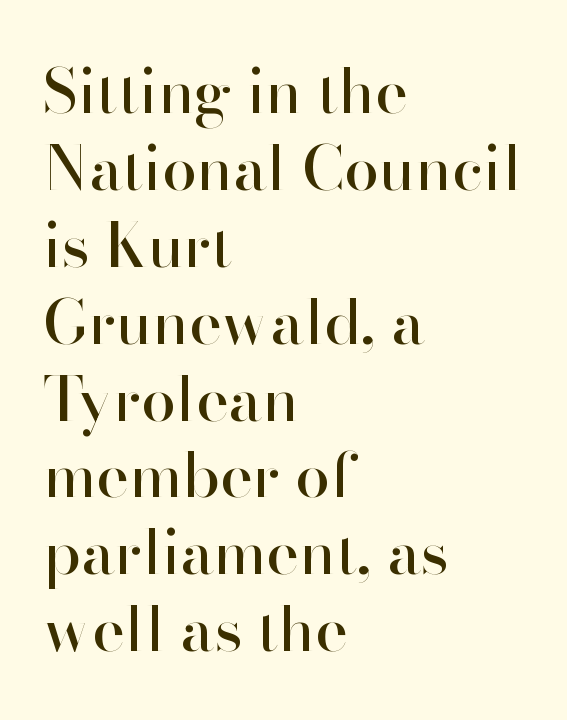
Q: Is the text italic (slanted)? A: No, it is upright.
Q: Is the typeface a serif or a sans-serif typeface? A: Sans-serif.
Q: Is the text underlined? A: No.
Q: How is the paragraph aligned? A: Left-aligned.
Q: Is the spacing between letters normal or unusually wide? A: Normal.
Q: Width (condensed, normal, or wide)? A: Normal.
Q: Stroke contrast? A: High.
Q: x-height? A: Small.
Q: Monospaced? A: No.
